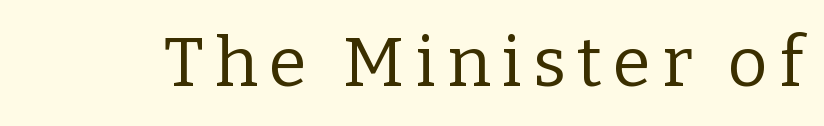
Nothing heavy about these letters — not bold at all. This rendering features lettering with no underline. Looks like regular typesetting: each glyph gets only the width it needs. Regarding serifs, this sample has them. The letters stand upright; this is a roman face.
